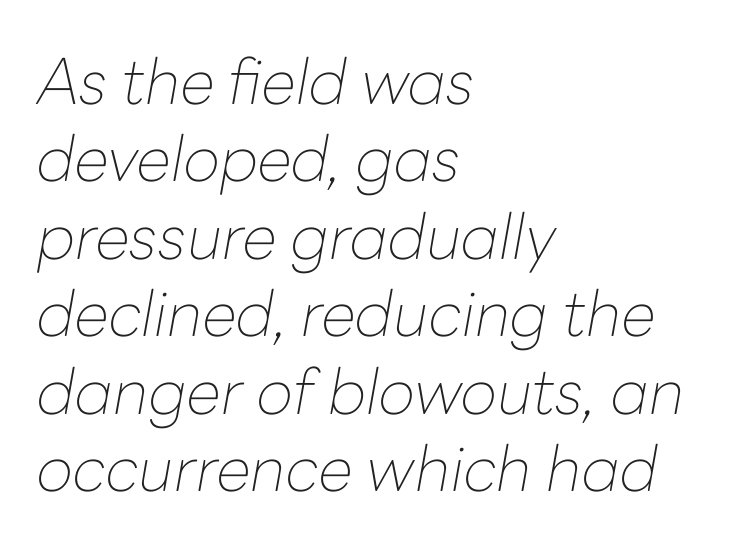
Q: Is the text bold? A: No.
Q: Is the text italic (slanted)? A: Yes, it leans right by about 10 degrees.
Q: Is the text underlined? A: No.
Q: How is the paragraph aligned? A: Left-aligned.
Q: Is the spacing between letters normal or unusually wide? A: Normal.
Q: Width (condensed, normal, or wide)? A: Normal.
Q: Stroke contrast? A: Low.
Q: x-height? A: Medium.
Q: Monospaced? A: No.
